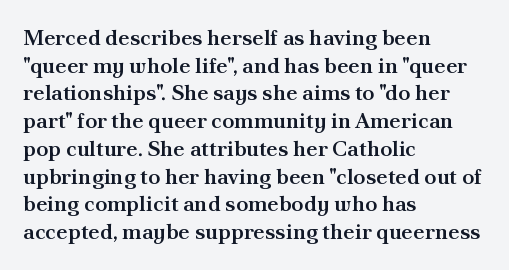
The image shows 22 px text type, upright; set left-aligned, normal line spacing (1.26x), normal letter spacing, not underlined.
